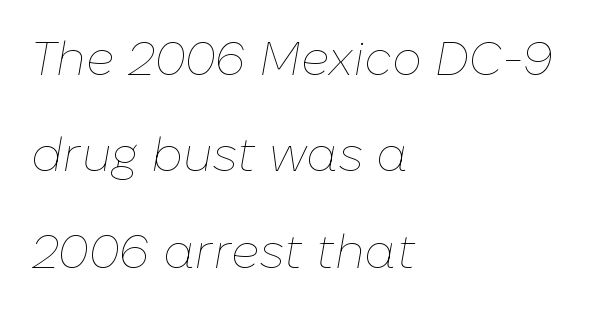
The image shows 48 px thin type, italic (leaning right); set left-aligned, loose line spacing (2.01x), normal letter spacing, not underlined; low stroke contrast and a medium x-height.
